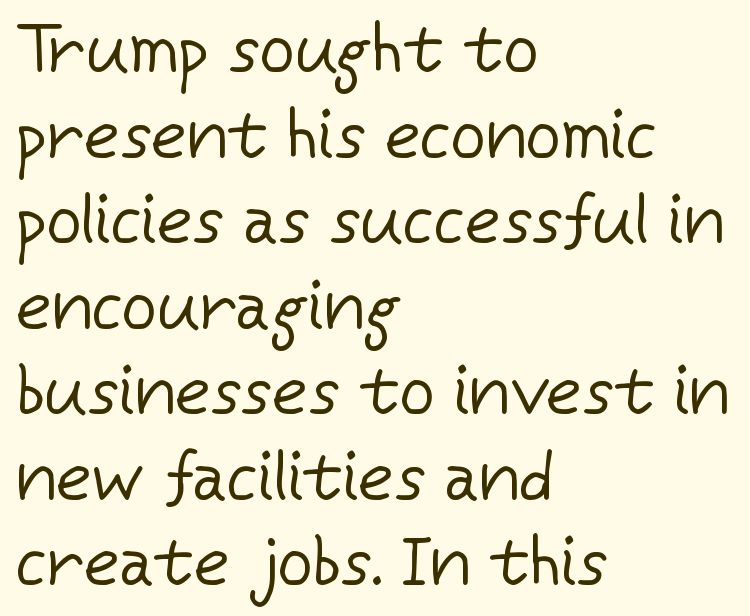
Q: Is the text bold? A: No.
Q: Is the text italic (slanted)? A: No, it is upright.
Q: Is the typeface a serif or a sans-serif typeface? A: Sans-serif.
Q: Is the text underlined? A: No.
Q: How is the paragraph aligned? A: Left-aligned.
Q: Is the spacing between letters normal or unusually wide? A: Normal.
Q: Width (condensed, normal, or wide)? A: Normal.
Q: Stroke contrast? A: Low.
Q: x-height? A: Medium.
Q: Monospaced? A: No.
